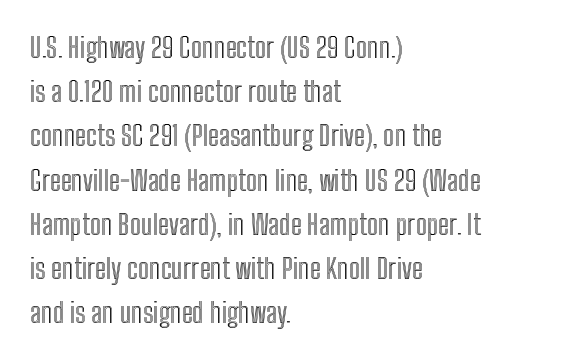
The image shows 28 px condensed type, upright; set left-aligned, normal line spacing (1.58x), normal letter spacing, not underlined; a medium x-height.
